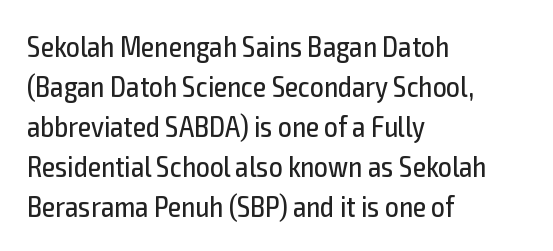
Q: Is the text bold? A: No.
Q: Is the text italic (slanted)? A: No, it is upright.
Q: Is the typeface a serif or a sans-serif typeface? A: Sans-serif.
Q: Is the text underlined? A: No.
Q: How is the paragraph aligned? A: Left-aligned.
Q: Is the spacing between letters normal or unusually wide? A: Normal.
Q: Is the spacing between lines tight, normal or loose? A: Normal.
Q: Width (condensed, normal, or wide)? A: Condensed.
Q: x-height? A: Medium.
Q: Monospaced? A: No.
